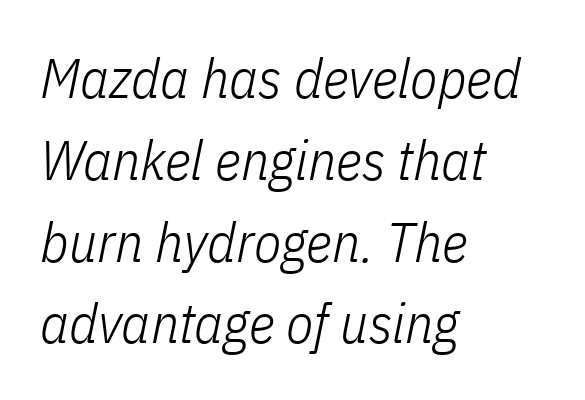
The image shows 56 px light, condensed type, italic (leaning right); set left-aligned, normal line spacing (1.46x), normal letter spacing, not underlined; low stroke contrast and a medium x-height.
